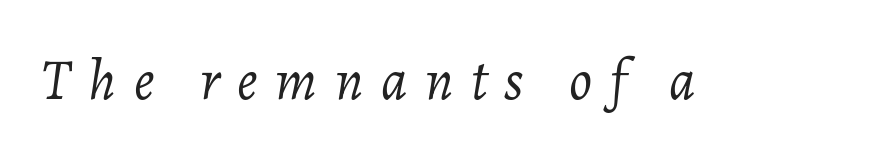
Q: Is the text bold? A: No.
Q: Is the text italic (slanted)? A: Yes, it leans right by about 7 degrees.
Q: Is the text underlined? A: No.
Q: Is the spacing between letters normal or unusually wide? A: Unusually wide.
Q: Width (condensed, normal, or wide)? A: Normal.
Q: Stroke contrast? A: Low.
Q: x-height? A: Medium.
Q: Monospaced? A: No.
